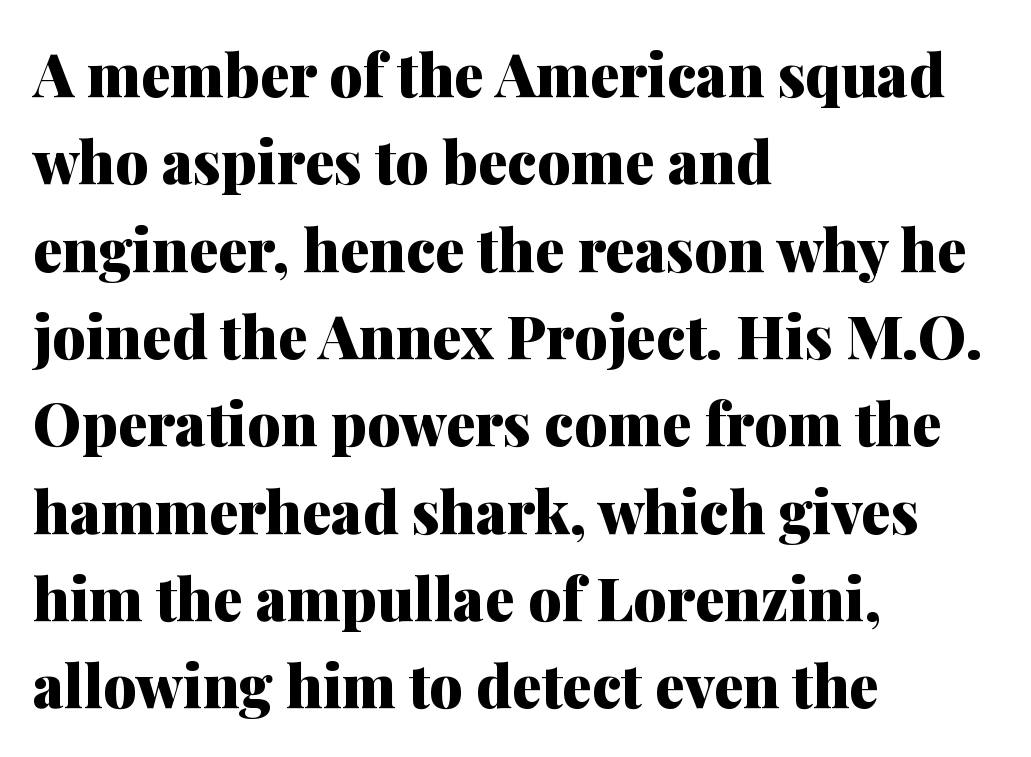
Q: Is the text bold? A: Yes.
Q: Is the text italic (slanted)? A: No, it is upright.
Q: Is the typeface a serif or a sans-serif typeface? A: Serif.
Q: Is the text underlined? A: No.
Q: How is the paragraph aligned? A: Left-aligned.
Q: Is the spacing between letters normal or unusually wide? A: Normal.
Q: Is the spacing between lines tight, normal or loose? A: Normal.
Q: Width (condensed, normal, or wide)? A: Normal.
Q: Stroke contrast? A: Medium.
Q: x-height? A: Medium.
Q: Monospaced? A: No.
